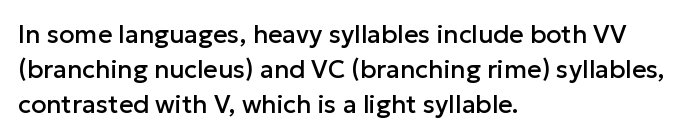
{"italic": "no", "underline": "no", "align": "left", "line_spacing": "normal", "line_spacing_ratio": 1.4, "letter_spacing": "normal", "letter_spacing_em": 0.0, "glyph_px": 25}
